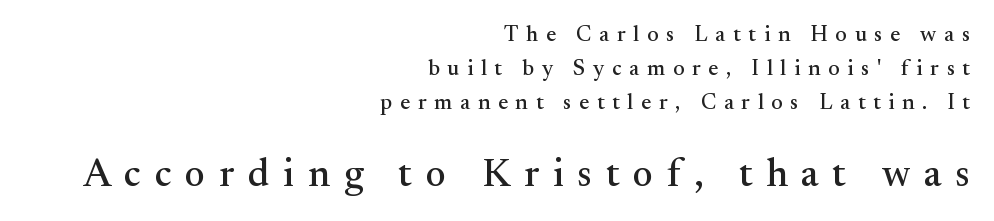
Line spacing here is normal. Typesetter's note — lower block bumped up in size, upper block left smaller. The rendering shows small feet on the letterforms — a serif design. Each row of text sits above clean, open space. What stands out about the letter spacing? Its width — letters are far apart. The letters advance in unequal steps, a hallmark of proportional type.
